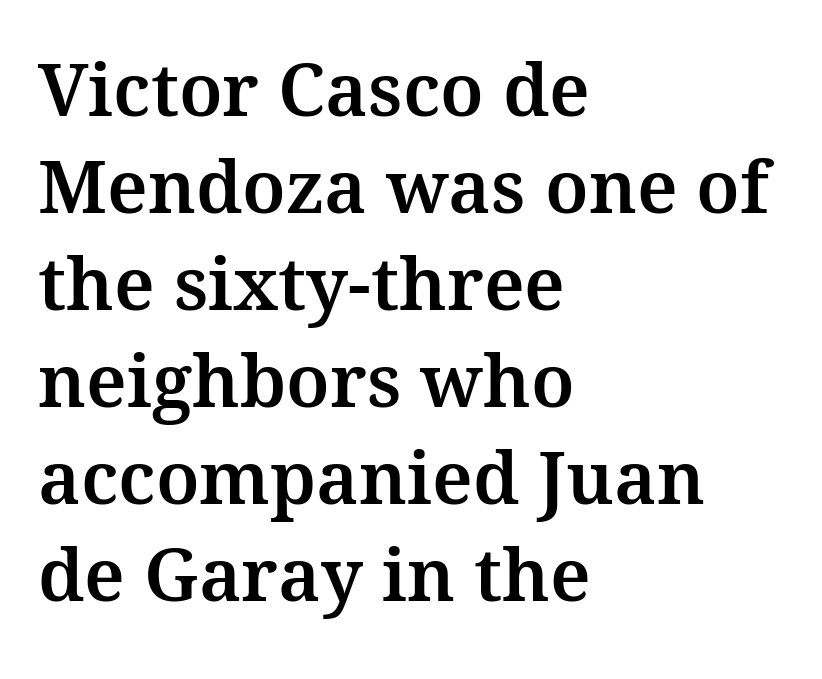
Q: Is the text italic (slanted)? A: No, it is upright.
Q: Is the typeface a serif or a sans-serif typeface? A: Serif.
Q: Is the text underlined? A: No.
Q: How is the paragraph aligned? A: Left-aligned.
Q: Is the spacing between letters normal or unusually wide? A: Normal.
Q: Is the spacing between lines tight, normal or loose? A: Normal.
Q: Width (condensed, normal, or wide)? A: Normal.
Q: Stroke contrast? A: Medium.
Q: x-height? A: Medium.
Q: Monospaced? A: No.
